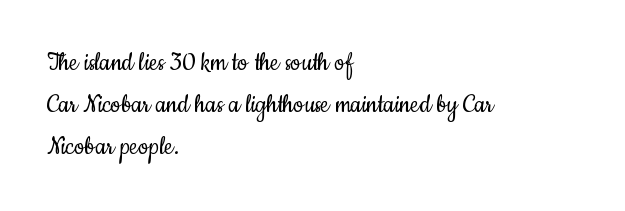
Q: Is the text bold? A: No.
Q: Is the text italic (slanted)? A: Yes.
Q: Is the typeface a serif or a sans-serif typeface? A: Sans-serif.
Q: Is the text underlined? A: No.
Q: How is the paragraph aligned? A: Left-aligned.
Q: Is the spacing between letters normal or unusually wide? A: Normal.
Q: Is the spacing between lines tight, normal or loose? A: Normal.
Q: Width (condensed, normal, or wide)? A: Condensed.
Q: Stroke contrast? A: Low.
Q: x-height? A: Small.
Q: Monospaced? A: No.
